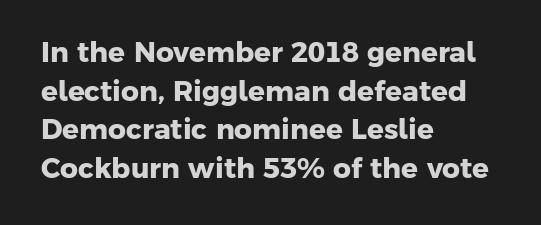
{"serif": "no", "bold": "yes", "weight": "heavy", "width": "normal", "stroke_contrast": "low", "x_height": "medium", "monospaced": "no", "underline": "no", "align": "left", "line_spacing": "normal", "line_spacing_ratio": 1.38, "letter_spacing": "normal", "letter_spacing_em": 0.0, "glyph_px": 28}
